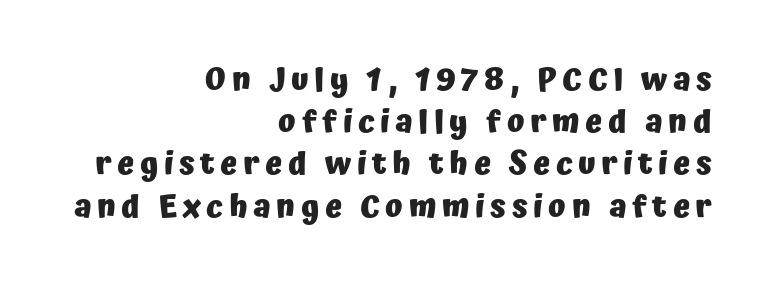
If you drew a line through each stem, it would be perfectly vertical. Is there much room between lines? A standard amount, neither cramped nor airy. Examine the stroke ends and you'll find no serifs. Is this a fixed-width face? No — the glyphs have proportional, varying widths. The words here are not underlined.
